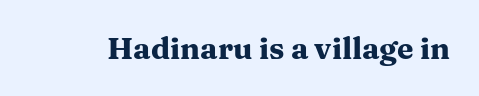
Q: Is the text bold? A: Yes.
Q: Is the text italic (slanted)? A: No, it is upright.
Q: Is the typeface a serif or a sans-serif typeface? A: Serif.
Q: Is the text underlined? A: No.
Q: Is the spacing between letters normal or unusually wide? A: Normal.
Q: Width (condensed, normal, or wide)? A: Wide.
Q: Stroke contrast? A: Medium.
Q: x-height? A: Medium.
Q: Monospaced? A: No.
